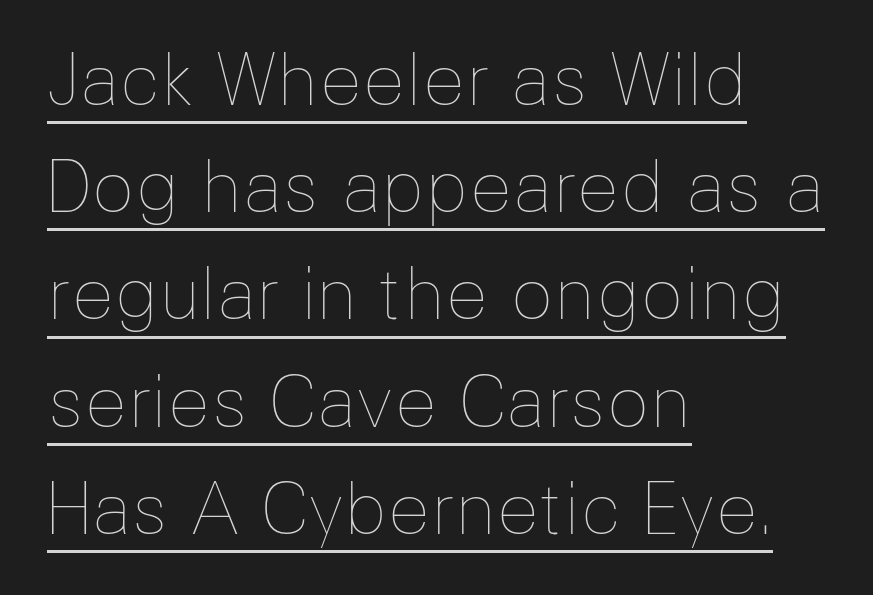
{"italic": "no", "bold": "no", "weight": "thin", "width": "normal", "stroke_contrast": "low", "x_height": "medium", "monospaced": "no", "underline": "yes", "align": "left", "line_spacing": "normal", "line_spacing_ratio": 1.51, "letter_spacing": "normal", "letter_spacing_em": 0.0, "glyph_px": 71}
